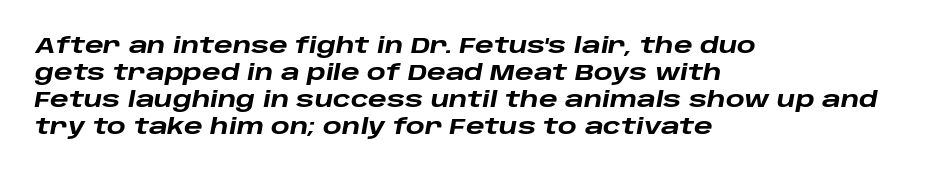
{"italic": "yes", "lean": "right", "slant_degrees": 10, "bold": "yes", "underline": "no", "align": "left", "line_spacing_ratio": 1.23, "letter_spacing": "normal", "letter_spacing_em": 0.0, "glyph_px": 22}
